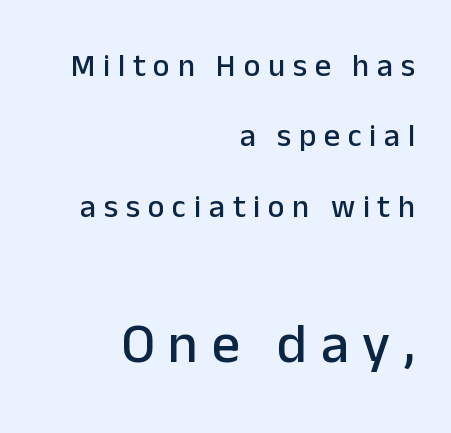
Q: Is the text italic (slanted)? A: No, it is upright.
Q: Is the typeface a serif or a sans-serif typeface? A: Sans-serif.
Q: Is the text underlined? A: No.
Q: How is the paragraph aligned? A: Right-aligned.
Q: Is the spacing between letters normal or unusually wide? A: Unusually wide.
Q: Is the spacing between lines tight, normal or loose? A: Loose.
Q: Which block of text is set in a larger size, the first (top) or the second (bottom)? A: The second (bottom) one.
Q: Width (condensed, normal, or wide)? A: Normal.
Q: Stroke contrast? A: Low.
Q: x-height? A: Medium.
Q: Monospaced? A: No.
